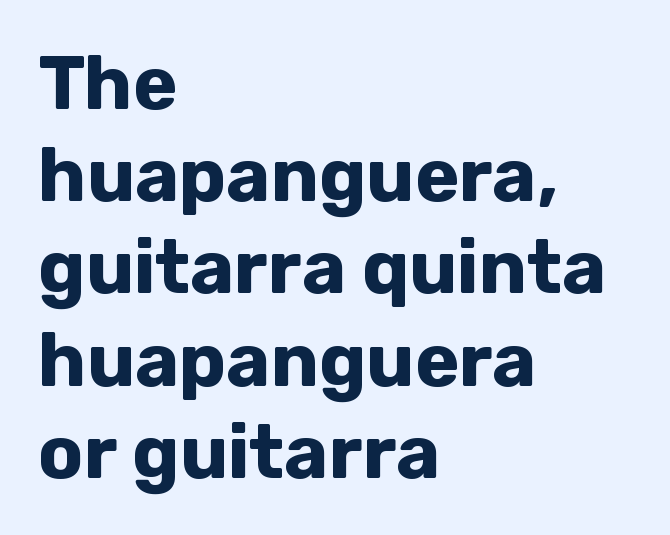
Notice how thick the strokes are: this is what a full bold looks like. Type without underlining. Honestly, the letter spacing is just normal — you wouldn't notice it. Nope, not italic — everything's standing straight.
